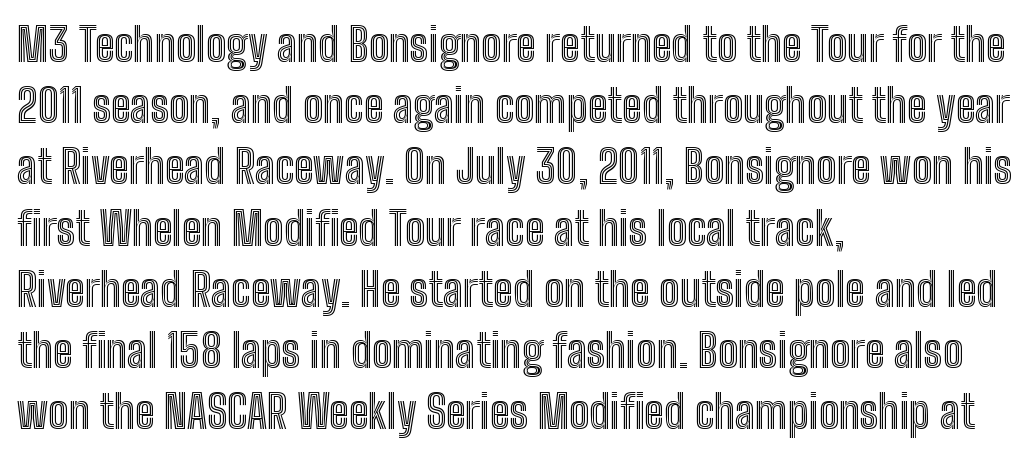
The image shows 45 px condensed type, upright; set left-aligned, normal line spacing (1.36x), normal letter spacing, not underlined; a medium x-height.
